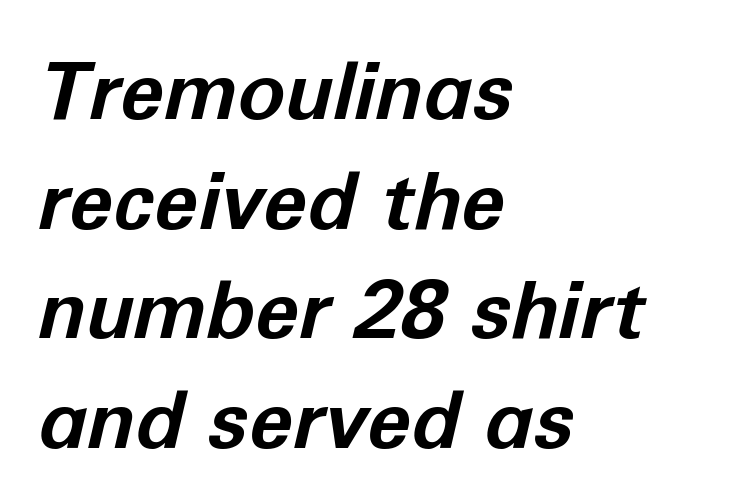
The image shows 80 px bold type, italic (leaning right); set left-aligned, normal line spacing (1.37x), normal letter spacing, not underlined; low stroke contrast and a medium x-height.
